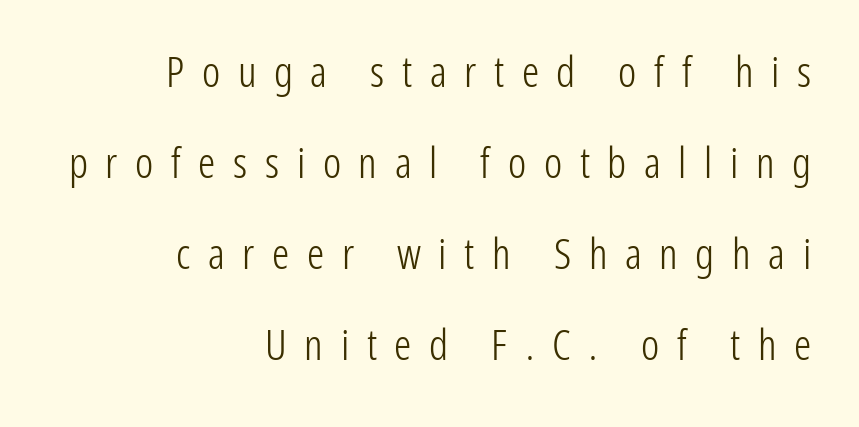
The image shows 43 px light, condensed sans-serif type, upright; set right-aligned, loose line spacing (2.12x), unusually wide letter spacing (+0.41 em), not underlined; low stroke contrast and a medium x-height.
